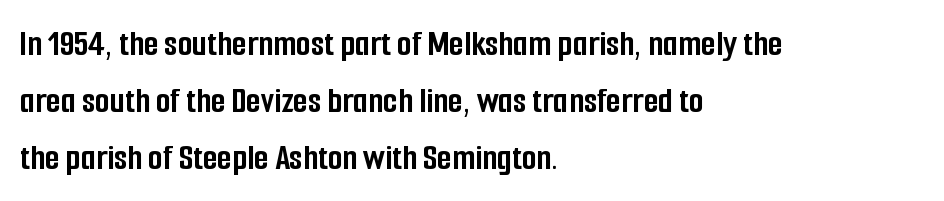
The image shows 38 px semibold, condensed sans-serif type, upright; set left-aligned, normal line spacing (1.5x), normal letter spacing, not underlined; low stroke contrast and a medium x-height.
